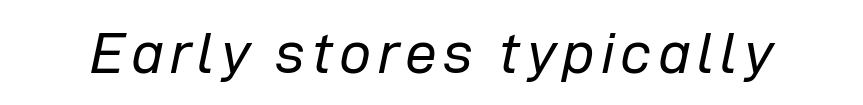
{"italic": "yes", "lean": "right", "slant_degrees": 12, "bold": "no", "weight": "regular", "width": "normal", "stroke_contrast": "low", "x_height": "medium", "monospaced": "no", "underline": "no", "glyph_px": 57}
